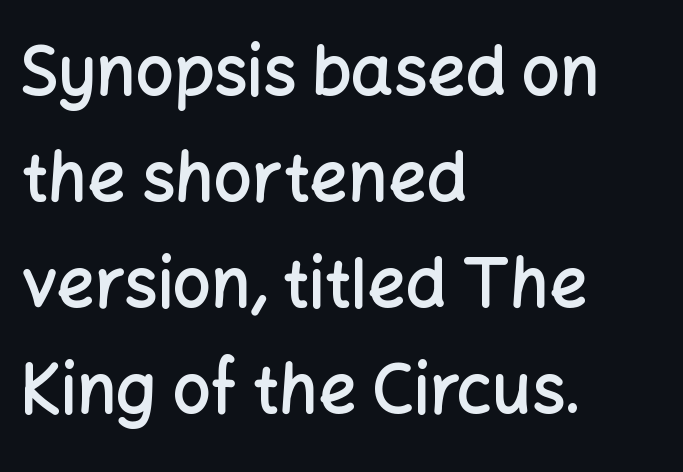
Q: Is the text bold? A: Semi-bold.
Q: Is the text italic (slanted)? A: No, it is upright.
Q: Is the typeface a serif or a sans-serif typeface? A: Sans-serif.
Q: Is the text underlined? A: No.
Q: How is the paragraph aligned? A: Left-aligned.
Q: Is the spacing between letters normal or unusually wide? A: Normal.
Q: Is the spacing between lines tight, normal or loose? A: Normal.
Q: Width (condensed, normal, or wide)? A: Normal.
Q: Stroke contrast? A: Low.
Q: x-height? A: Medium.
Q: Monospaced? A: No.
